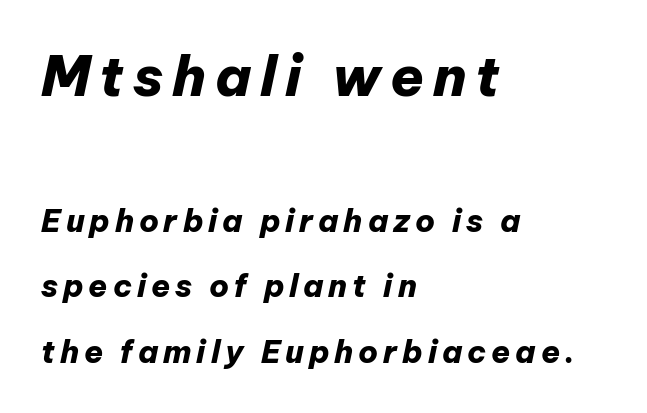
{"italic": "yes", "lean": "right", "slant_degrees": 12, "bold": "yes", "weight": "heavy", "width": "normal", "stroke_contrast": "low", "x_height": "medium", "monospaced": "no", "underline": "no", "align": "left", "line_spacing": "loose", "line_spacing_ratio": 2.11, "larger_block": "first", "size_ratio": 1.77, "glyph_px": 55}
